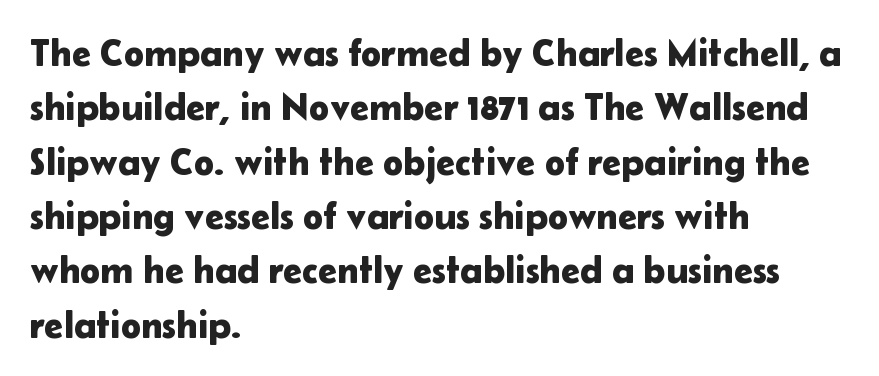
Q: Is the text italic (slanted)? A: No, it is upright.
Q: Is the typeface a serif or a sans-serif typeface? A: Sans-serif.
Q: Is the text underlined? A: No.
Q: How is the paragraph aligned? A: Left-aligned.
Q: Is the spacing between letters normal or unusually wide? A: Normal.
Q: Is the spacing between lines tight, normal or loose? A: Normal.
Q: Width (condensed, normal, or wide)? A: Normal.
Q: Stroke contrast? A: Low.
Q: x-height? A: Medium.
Q: Monospaced? A: No.
